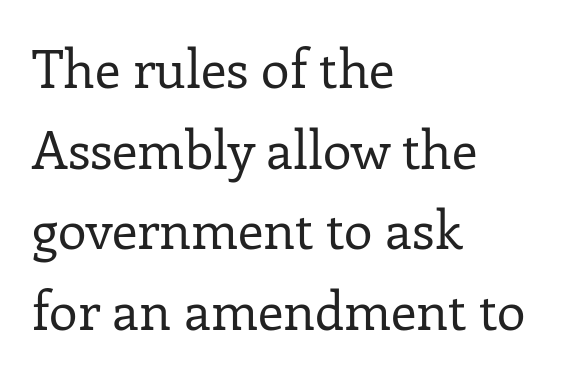
A typesetter would call this leading conventional body-copy spacing. Look at the tracking — it's just the regular setting, nothing added. This rendering employs a face with finishing strokes, i.e., a serif. Underline: absent.
